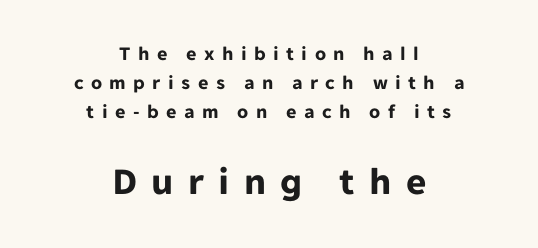
The face used here is proportionally spaced, like ordinary book or web type. Look at the glyph heights: the lower group is clearly the bigger setting. Notice how thick the strokes are: this is what a full bold looks like. Designer's note — italics off, roman on.
